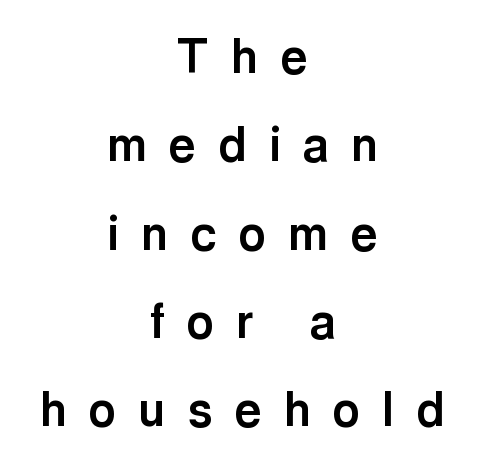
Serifs: no, the terminals of the letterforms are clean. These lines are rendered in a variable-pitch font. One-word summary of the alignment: center. Every stem runs plumb, perpendicular to the baseline. Descenders are the only things crossing below the line. The typesetting leans heavy: a genuine bold.
